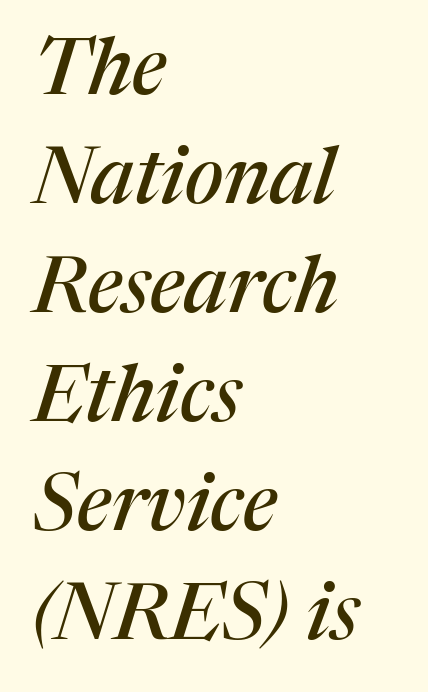
{"serif": "yes", "italic": "yes", "lean": "right", "slant_degrees": 17, "width": "normal", "stroke_contrast": "medium", "x_height": "medium", "monospaced": "no", "underline": "no", "align": "left", "line_spacing": "normal", "line_spacing_ratio": 1.38, "letter_spacing": "normal", "letter_spacing_em": 0.0, "glyph_px": 79}
